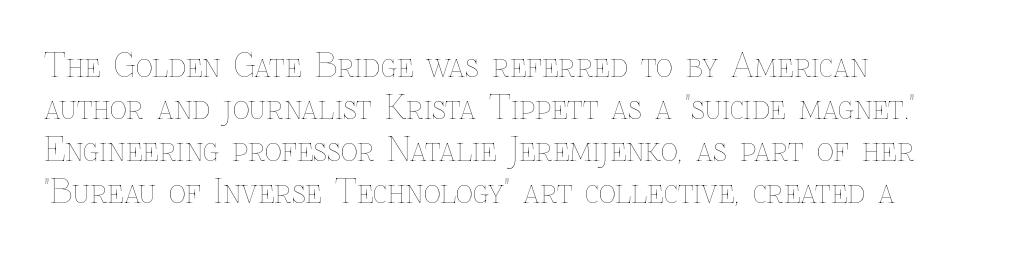
{"italic": "no", "bold": "no", "weight": "thin", "width": "normal", "stroke_contrast": "low", "x_height": "medium", "monospaced": "no", "underline": "no", "align": "left", "line_spacing": "normal", "line_spacing_ratio": 1.27, "letter_spacing": "normal", "letter_spacing_em": 0.0, "glyph_px": 33}
